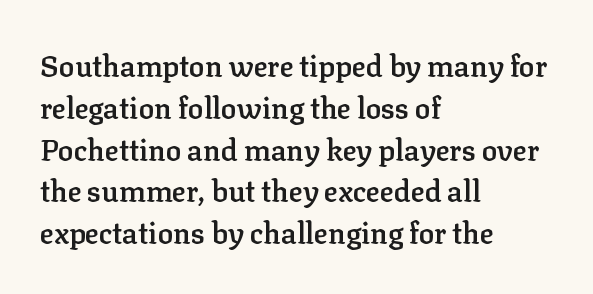
Do the characters align in a grid? No, the font is proportional. No word sits above an underline. Horizontal bands of white between lines are of average thickness. Notice how the stems are strictly vertical — no italics here. You can tell from the footed stems that serif type was used. Does the copy run flush right? No — it runs flush left.
